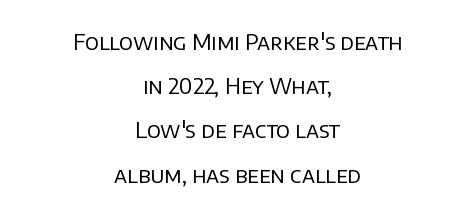
Does the lettering tilt? It doesn't — this is upright. The baseline area is clear. The cut favours lightness, reaching ordinary text weight at its darkest. Regarding leading, the lines here are spaced well apart. The setting favours the middle, as headings and verse often do. What stands out about the letter spacing? Nothing — it is the standard amount.
